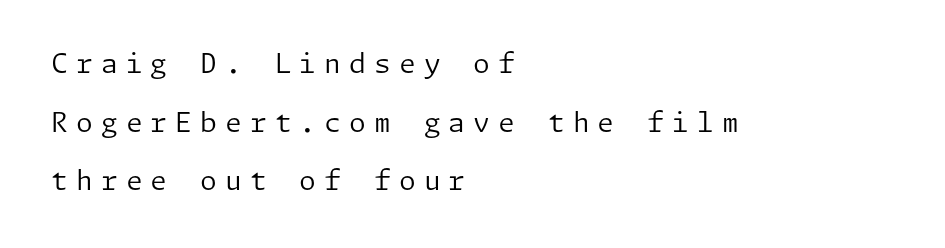
Q: Is the text bold? A: No.
Q: Is the text italic (slanted)? A: No, it is upright.
Q: Is the text underlined? A: No.
Q: How is the paragraph aligned? A: Left-aligned.
Q: Is the spacing between letters normal or unusually wide? A: Unusually wide.
Q: Is the spacing between lines tight, normal or loose? A: Loose.
